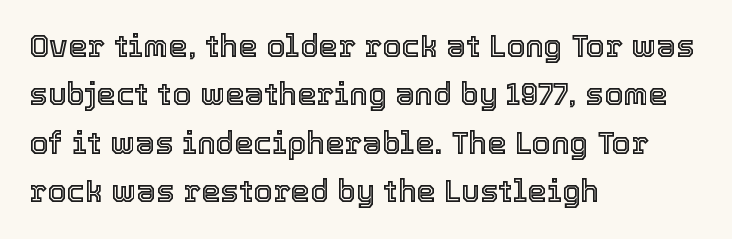
Each word holds together tightly as a unit, with standard inter-letter gaps. Here the designer chose a conventional face with non-uniform glyph widths. Posture: straight, roman, zero tilt. Underline: absent. A student would call this left alignment; a typographer would say flush left, rag right.
